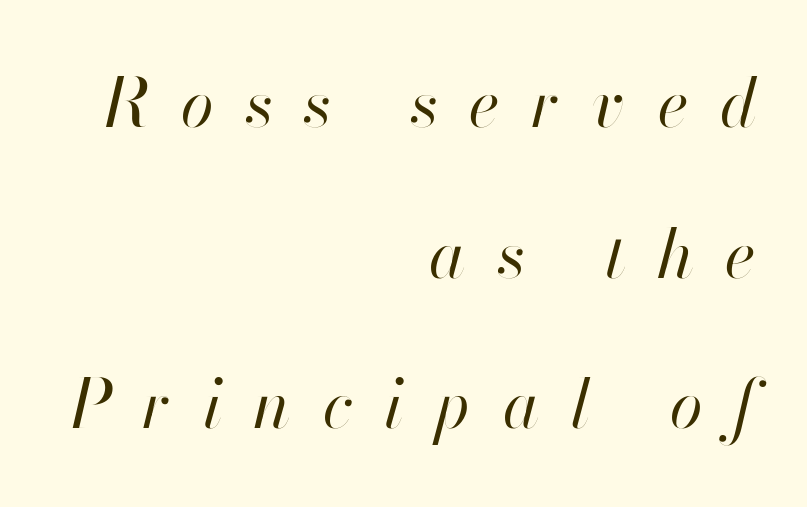
Q: Is the text bold? A: No.
Q: Is the text italic (slanted)? A: Yes, it leans right by about 13 degrees.
Q: Is the text underlined? A: No.
Q: How is the paragraph aligned? A: Right-aligned.
Q: Is the spacing between letters normal or unusually wide? A: Unusually wide.
Q: Is the spacing between lines tight, normal or loose? A: Loose.
Q: Width (condensed, normal, or wide)? A: Normal.
Q: Stroke contrast? A: High.
Q: x-height? A: Small.
Q: Monospaced? A: No.
